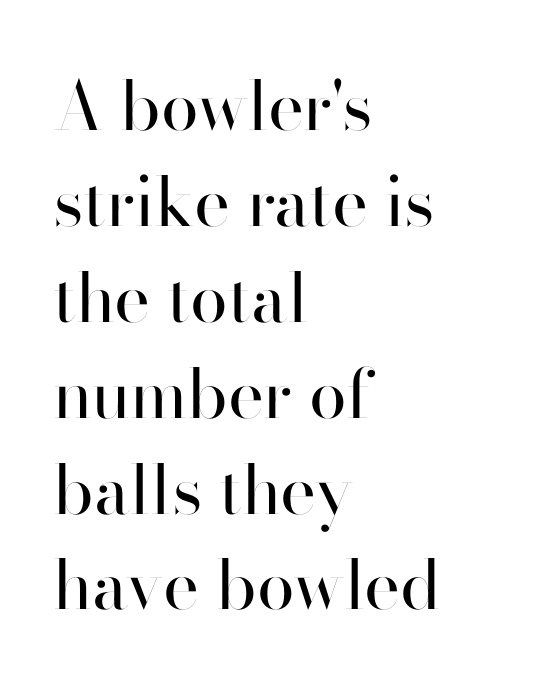
Descender tails drop into unmarked territory. Here the designer chose a conventional face with non-uniform glyph widths. The glyphs in this specimen are sans serif. Layout note: lines flush left.
